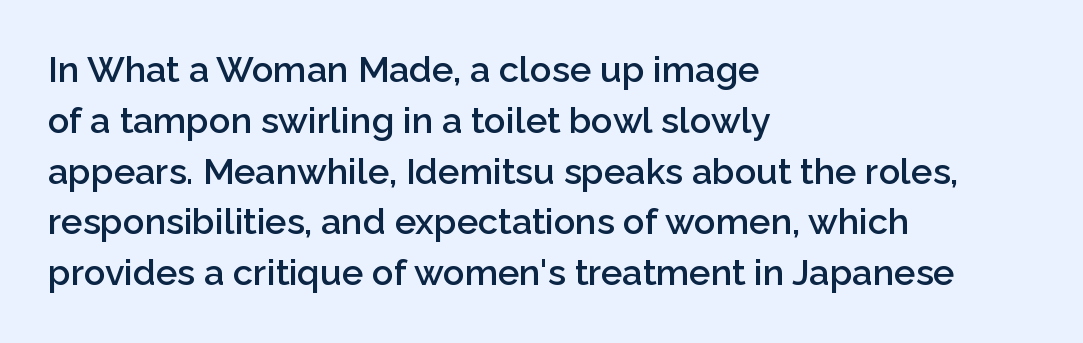
The image shows 36 px semibold sans-serif type, upright; set left-aligned, normal line spacing (1.41x), normal letter spacing, not underlined; low stroke contrast and a medium x-height.
